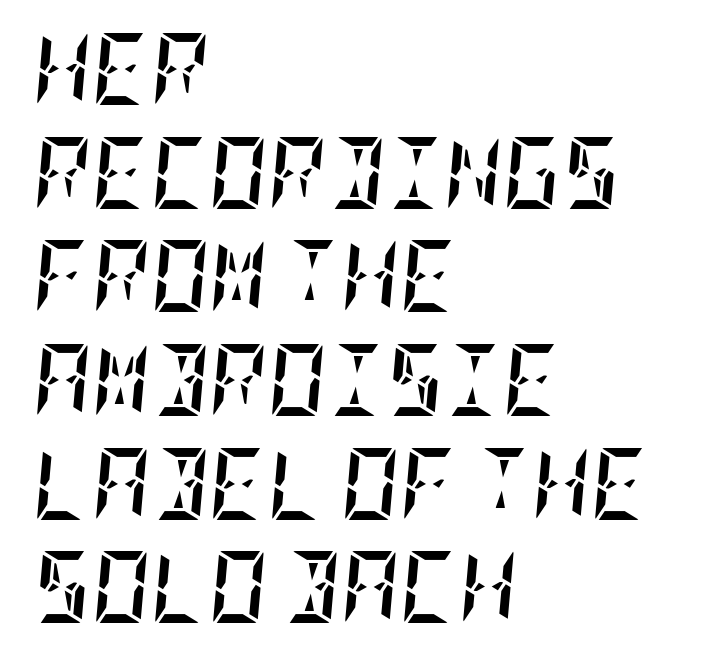
Q: Is the text bold? A: Yes.
Q: Is the text italic (slanted)? A: Yes, it leans right by about 5 degrees.
Q: Is the text underlined? A: No.
Q: How is the paragraph aligned? A: Left-aligned.
Q: Is the spacing between letters normal or unusually wide? A: Normal.
Q: Is the spacing between lines tight, normal or loose? A: Normal.
Q: Width (condensed, normal, or wide)? A: Condensed.
Q: Stroke contrast? A: Low.
Q: x-height? A: Large.
